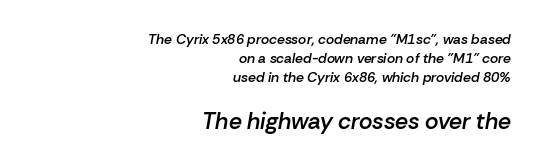
Only glyphs here, with clear space below each row. Does the copy run flush right? Yes — the right margin is perfectly even. The rendering applies a slant to the glyphs. The passage shown has conventional tracking throughout. The vertical gap from one line to the next is medium.
